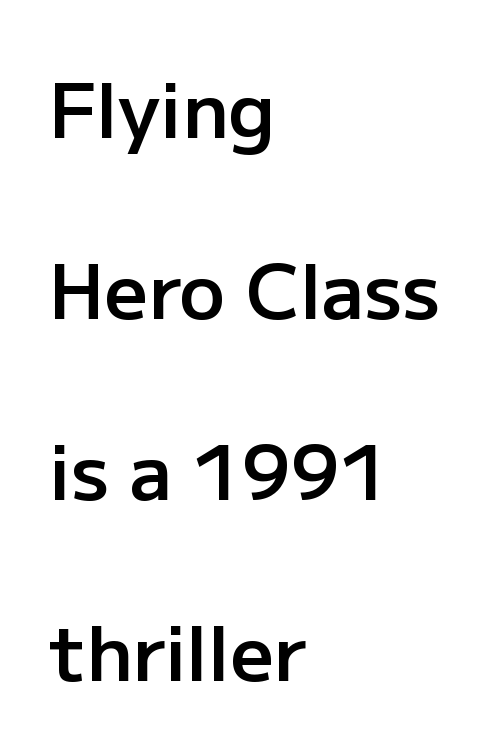
{"serif": "no", "italic": "no", "bold": "semi", "weight": "semibold", "width": "normal", "stroke_contrast": "low", "x_height": "medium", "monospaced": "no", "underline": "no", "align": "left", "line_spacing": "loose", "line_spacing_ratio": 2.38, "letter_spacing": "normal", "letter_spacing_em": 0.0, "glyph_px": 76}
